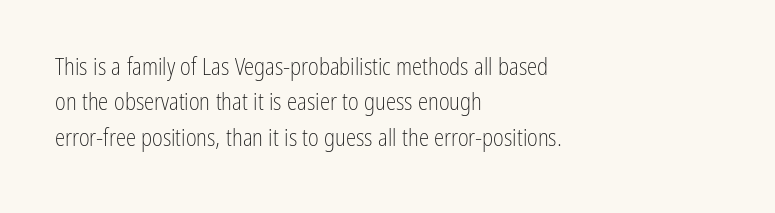
Q: Is the text bold? A: No.
Q: Is the text italic (slanted)? A: No, it is upright.
Q: Is the text underlined? A: No.
Q: How is the paragraph aligned? A: Left-aligned.
Q: Is the spacing between letters normal or unusually wide? A: Normal.
Q: Is the spacing between lines tight, normal or loose? A: Normal.
